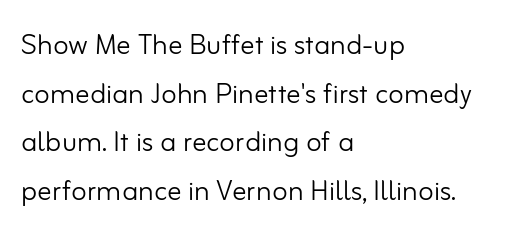
{"serif": "no", "italic": "no", "bold": "no", "weight": "light", "width": "normal", "stroke_contrast": "low", "x_height": "small", "monospaced": "no", "underline": "no", "align": "left", "line_spacing": "normal", "line_spacing_ratio": 1.35, "letter_spacing": "normal", "letter_spacing_em": 0.0, "glyph_px": 36}
